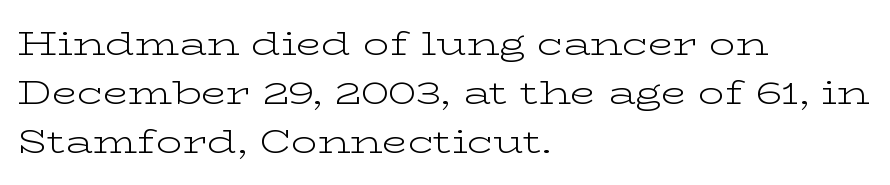
Q: Is the text bold? A: No.
Q: Is the text italic (slanted)? A: No, it is upright.
Q: Is the typeface a serif or a sans-serif typeface? A: Serif.
Q: Is the text underlined? A: No.
Q: How is the paragraph aligned? A: Left-aligned.
Q: Is the spacing between letters normal or unusually wide? A: Normal.
Q: Is the spacing between lines tight, normal or loose? A: Normal.
Q: Width (condensed, normal, or wide)? A: Wide.
Q: Stroke contrast? A: Low.
Q: x-height? A: Medium.
Q: Monospaced? A: No.
